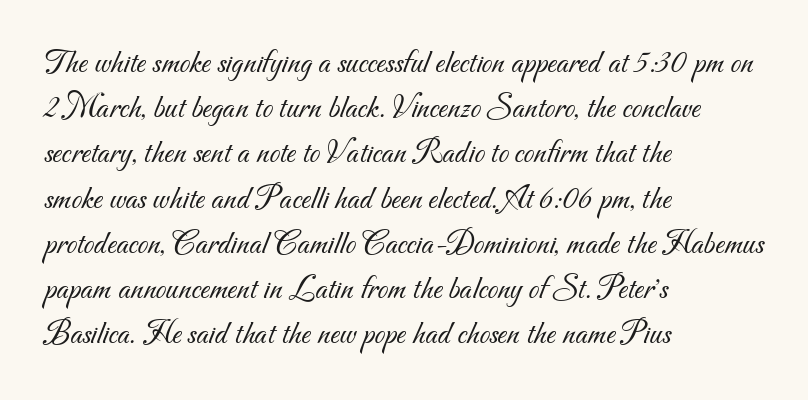
The image shows 34 px light sans-serif type; set left-aligned, normal line spacing (1.33x), normal letter spacing, not underlined; medium stroke contrast and a small x-height.
